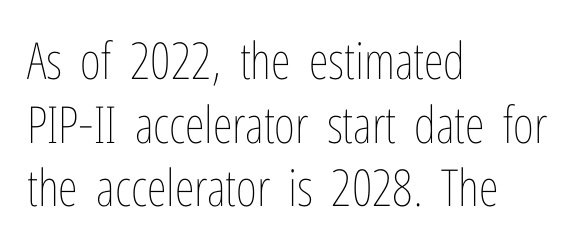
Q: Is the text bold? A: No.
Q: Is the text italic (slanted)? A: No, it is upright.
Q: Is the text underlined? A: No.
Q: How is the paragraph aligned? A: Left-aligned.
Q: Is the spacing between letters normal or unusually wide? A: Normal.
Q: Is the spacing between lines tight, normal or loose? A: Normal.
Q: Width (condensed, normal, or wide)? A: Condensed.
Q: Stroke contrast? A: Low.
Q: x-height? A: Medium.
Q: Monospaced? A: No.
